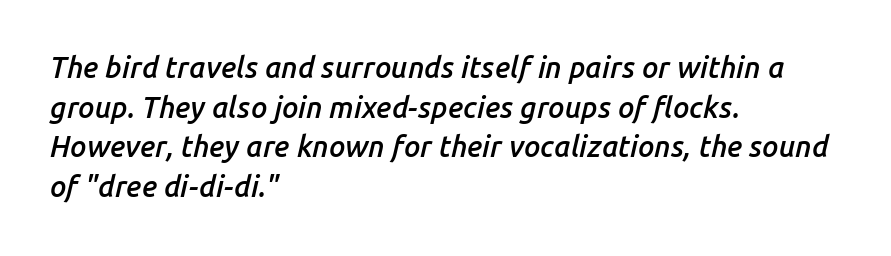
The letters advance in unequal steps, a hallmark of proportional type. Does the lettering tilt? It does — this is italic. The words here are not underlined. The ragged edge is on the right, which tells us the setting is flush left.
